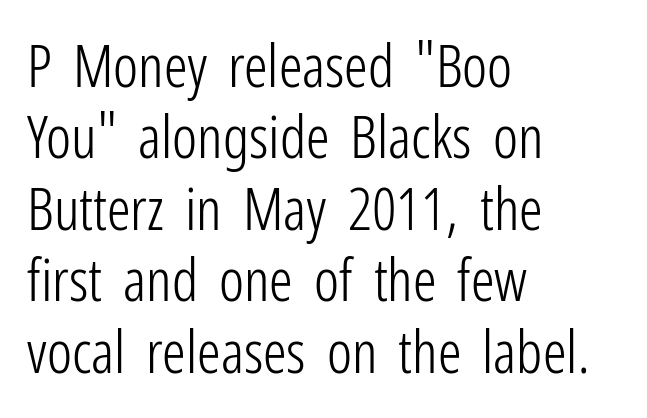
Q: Is the text bold? A: No.
Q: Is the text italic (slanted)? A: No, it is upright.
Q: Is the typeface a serif or a sans-serif typeface? A: Sans-serif.
Q: Is the text underlined? A: No.
Q: How is the paragraph aligned? A: Left-aligned.
Q: Is the spacing between letters normal or unusually wide? A: Normal.
Q: Width (condensed, normal, or wide)? A: Condensed.
Q: Stroke contrast? A: Low.
Q: x-height? A: Medium.
Q: Monospaced? A: No.
